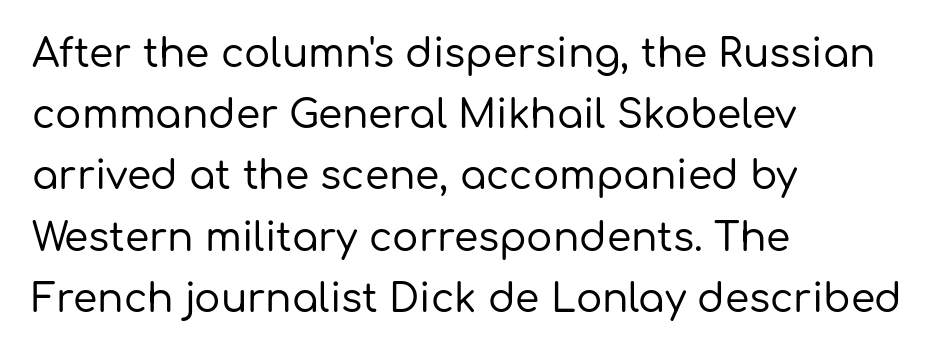
The image shows 39 px sans-serif type, upright; set left-aligned, normal line spacing (1.57x), normal letter spacing, not underlined; low stroke contrast and a medium x-height.
